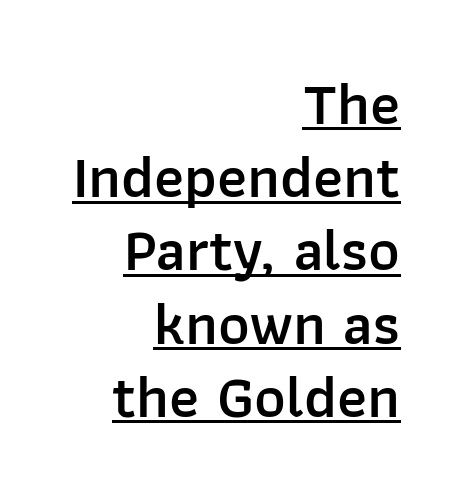
The text was rendered using a sans face with plain stroke endings. Is the type bold? Partly — it's a semibold, heavier than regular but not fully bold. Typeset ragged left — the right edge is the straight one. Think of a printed novel: that variable character pitch is what you see here. Unlike italic type, these characters show no tilt at all. The face used here appears with an underline applied.
